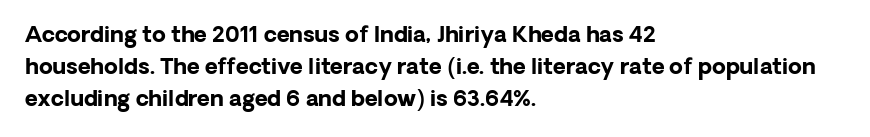
{"italic": "no", "bold": "yes", "underline": "no", "align": "left", "line_spacing": "normal", "line_spacing_ratio": 1.45, "letter_spacing": "normal", "letter_spacing_em": 0.0, "glyph_px": 22}
